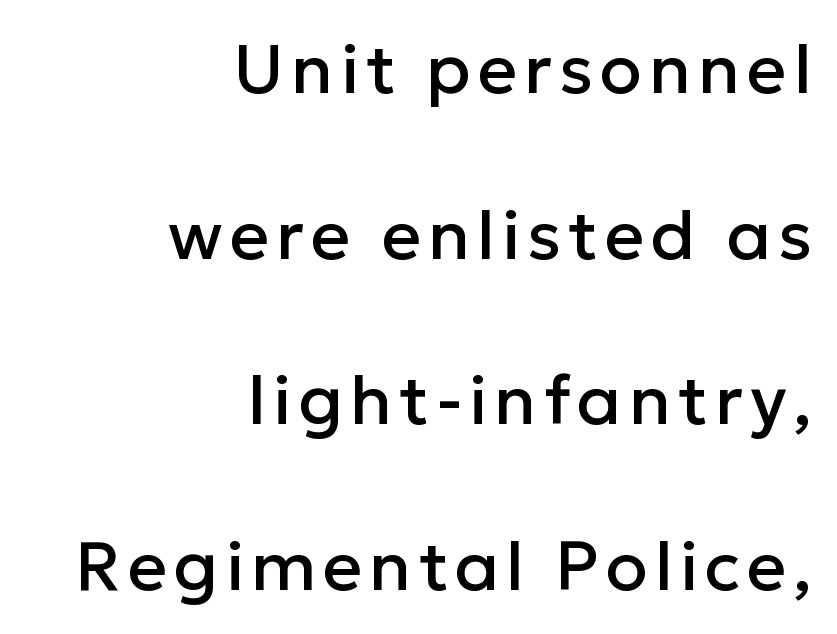
These lines are rendered in a variable-pitch font. Nope, no serifs anywhere on these letters. Words float on clear page, feet unadorned. All the whitespace from short lines collects on the left. The vertical gap from one line to the next is large. Rendered with straight, roman letterforms.
